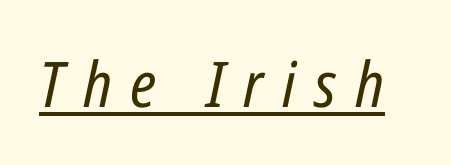
The image shows 63 px regular-weight, condensed type, italic (leaning right); set unusually wide letter spacing (+0.3 em), underlined; low stroke contrast and a medium x-height.
